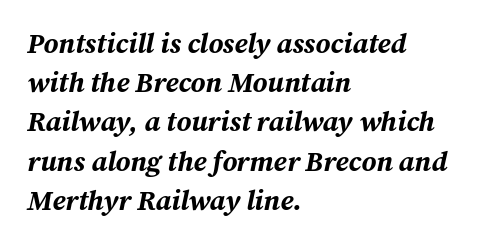
The image shows 28 px bold type, italic (leaning right); set left-aligned, normal line spacing (1.4x), normal letter spacing, not underlined; medium stroke contrast and a medium x-height.
